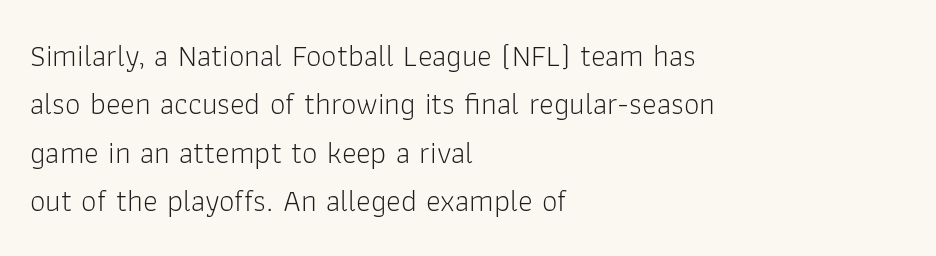
Does the lettering tilt? It doesn't — this is upright. Underlining? Definitely not there. There is no visible air inserted between adjacent glyphs. The lines sit at an ordinary, default distance from one another. Typeset ragged right — the left edge is the straight one. Do the characters align in a grid? No, the font is proportional.
